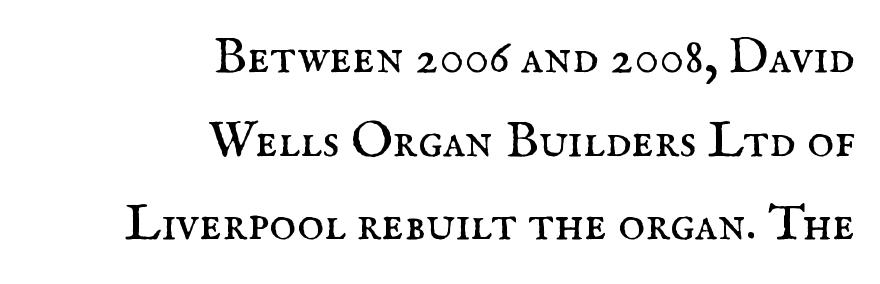
{"serif": "yes", "italic": "no", "bold": "no", "weight": "regular", "width": "normal", "stroke_contrast": "medium", "x_height": "small", "monospaced": "no", "underline": "no", "align": "right", "line_spacing": "normal", "line_spacing_ratio": 1.64, "letter_spacing": "normal", "letter_spacing_em": 0.0, "glyph_px": 51}
